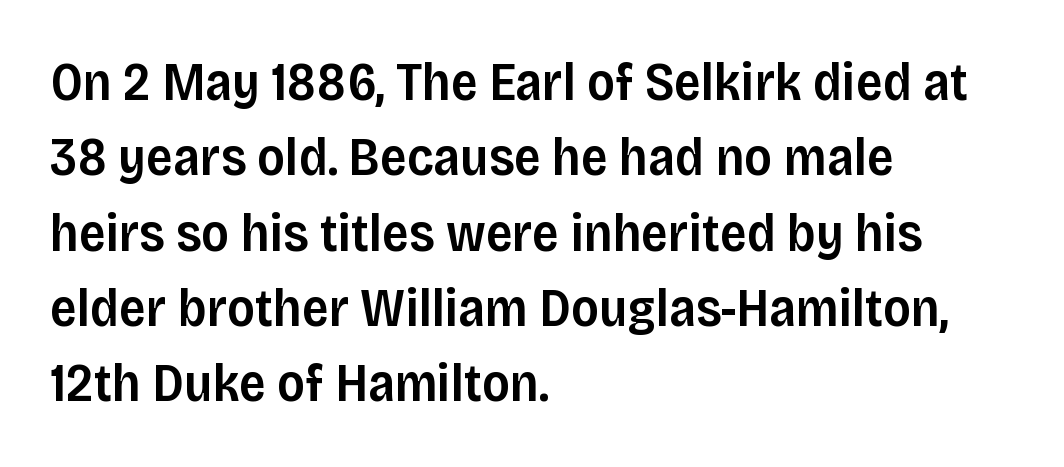
{"serif": "no", "italic": "no", "bold": "semi", "weight": "semibold", "width": "normal", "stroke_contrast": "low", "x_height": "large", "monospaced": "no", "underline": "no", "align": "left", "line_spacing": "normal", "line_spacing_ratio": 1.42, "letter_spacing": "normal", "letter_spacing_em": 0.0, "glyph_px": 53}
